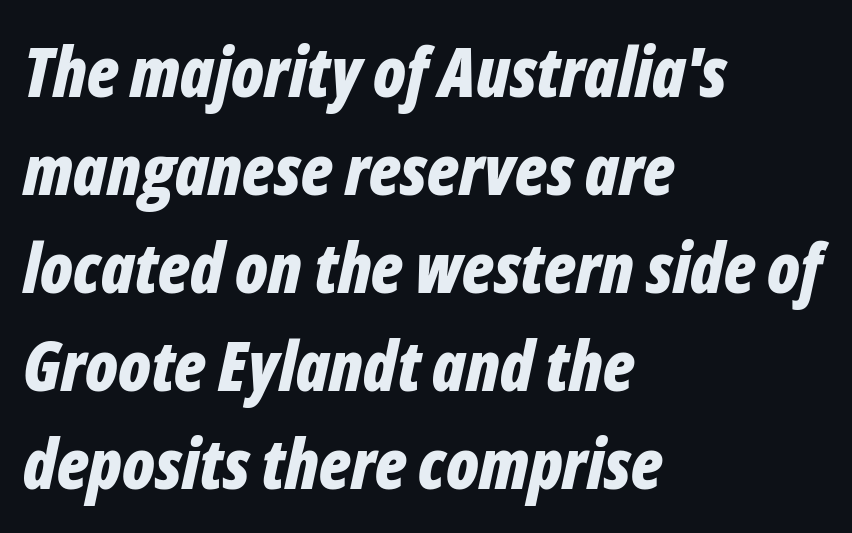
Q: Is the text bold? A: Yes.
Q: Is the text italic (slanted)? A: Yes, it leans right by about 12 degrees.
Q: Is the text underlined? A: No.
Q: How is the paragraph aligned? A: Left-aligned.
Q: Is the spacing between letters normal or unusually wide? A: Normal.
Q: Is the spacing between lines tight, normal or loose? A: Normal.
Q: Width (condensed, normal, or wide)? A: Condensed.
Q: Stroke contrast? A: Low.
Q: x-height? A: Medium.
Q: Monospaced? A: No.
